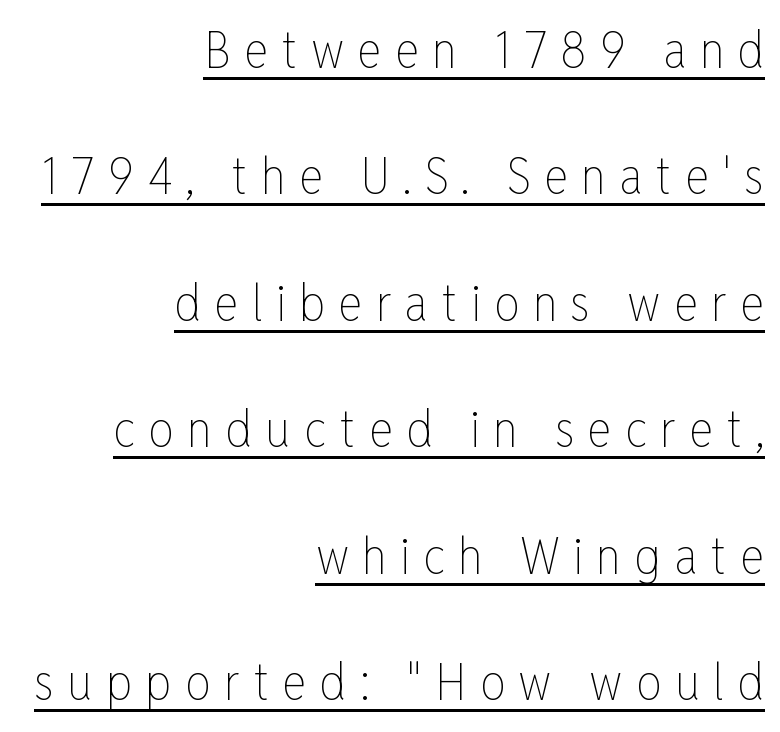
The line texture is sparse and dotted thanks to wide tracking. Leftover space on each line is placed entirely before the opening word. Baseline-to-baseline distance is far greater than the letter height. It's the straight-up-and-down kind of type. Bold? No — there's no thickening of the strokes.
